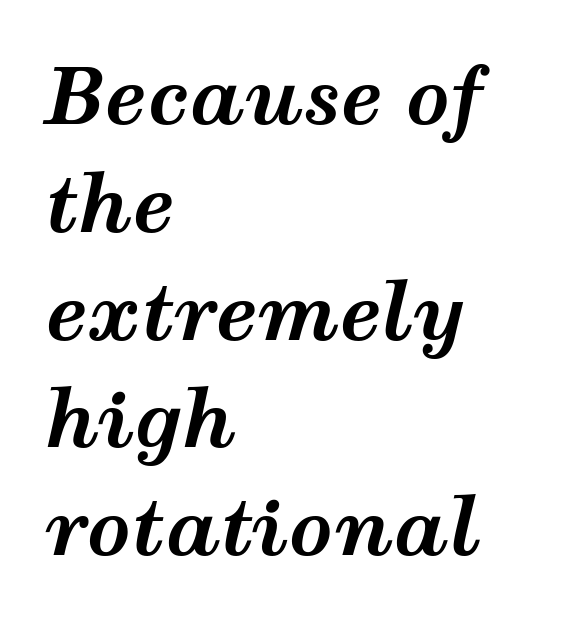
{"italic": "yes", "lean": "right", "slant_degrees": 12, "bold": "yes", "weight": "bold", "width": "wide", "stroke_contrast": "medium", "x_height": "medium", "monospaced": "no", "underline": "no", "align": "left", "line_spacing": "normal", "line_spacing_ratio": 1.4, "letter_spacing": "normal", "letter_spacing_em": 0.0, "glyph_px": 77}
